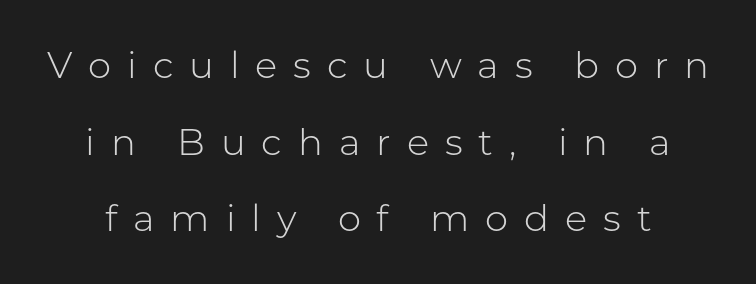
Q: Is the text bold? A: No.
Q: Is the text italic (slanted)? A: No, it is upright.
Q: Is the typeface a serif or a sans-serif typeface? A: Sans-serif.
Q: Is the text underlined? A: No.
Q: Is the spacing between letters normal or unusually wide? A: Unusually wide.
Q: Is the spacing between lines tight, normal or loose? A: Loose.
Q: Width (condensed, normal, or wide)? A: Normal.
Q: Stroke contrast? A: Low.
Q: x-height? A: Medium.
Q: Monospaced? A: No.
